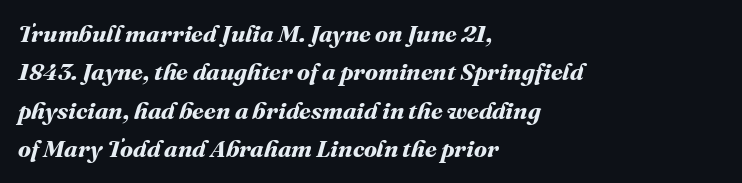
The image shows 24 px bold type; set left-aligned, normal line spacing (1.6x), normal letter spacing, not underlined.
